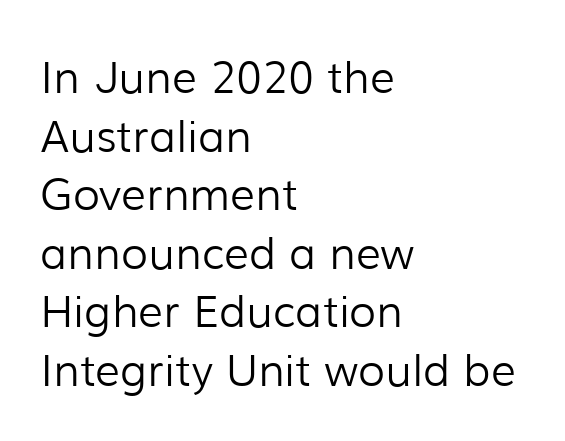
The image shows 44 px light sans-serif type, upright; set left-aligned, normal line spacing (1.33x), normal letter spacing, not underlined; low stroke contrast and a medium x-height.
